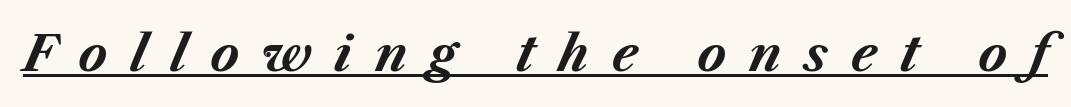
The image shows 49 px bold type, italic (leaning right); set unusually wide letter spacing (+0.46 em), underlined; medium stroke contrast and a medium x-height.
